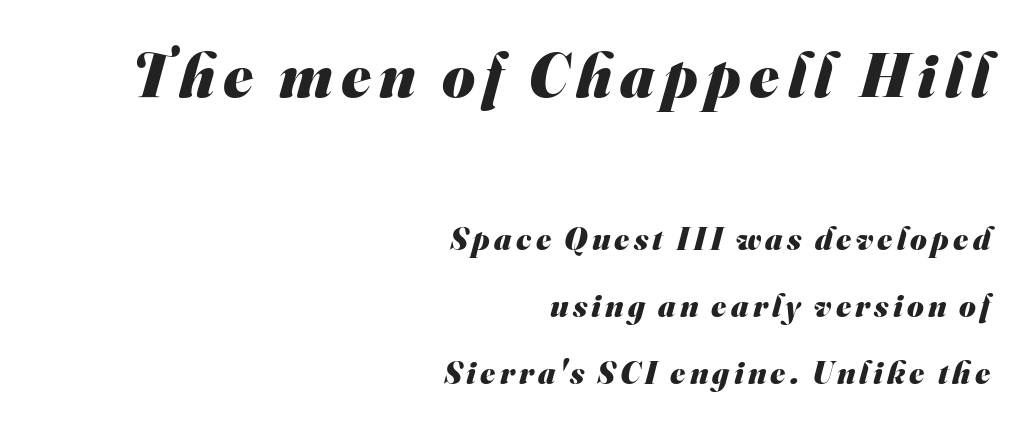
Leading is clearly above the norm, producing a sparse column. Line ends are locked; line starts wander. A typesetter would label this face a sans. The sample has been set heavy, in full bold.
